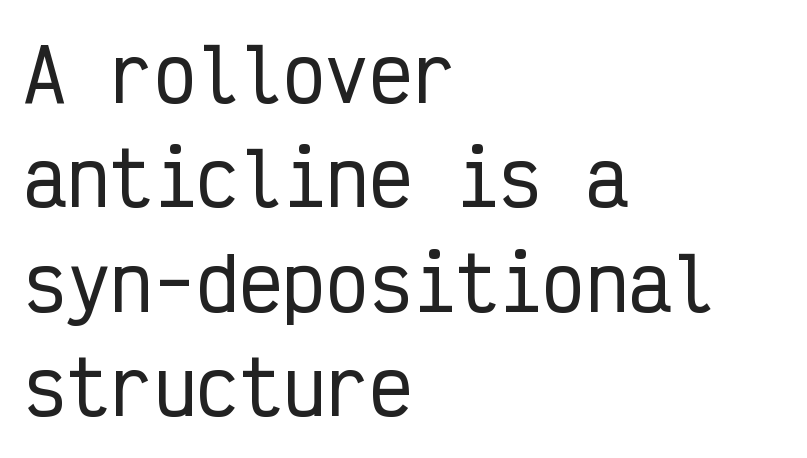
{"serif": "no", "italic": "no", "width": "condensed", "stroke_contrast": "low", "x_height": "medium", "monospaced": "yes", "underline": "no", "align": "left", "line_spacing": "normal", "line_spacing_ratio": 1.45, "letter_spacing": "normal", "letter_spacing_em": 0.0, "glyph_px": 72}
